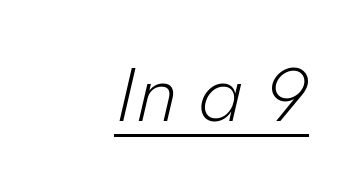
The image shows 77 px light type, italic (leaning right); set normal letter spacing, underlined; low stroke contrast and a medium x-height.
